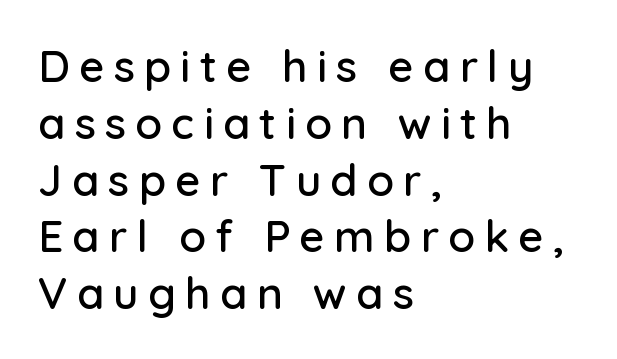
{"serif": "no", "italic": "no", "width": "normal", "stroke_contrast": "low", "x_height": "medium", "monospaced": "no", "underline": "no", "align": "left", "line_spacing": "normal", "line_spacing_ratio": 1.29, "letter_spacing": "wide", "letter_spacing_em": 0.21, "glyph_px": 44}
